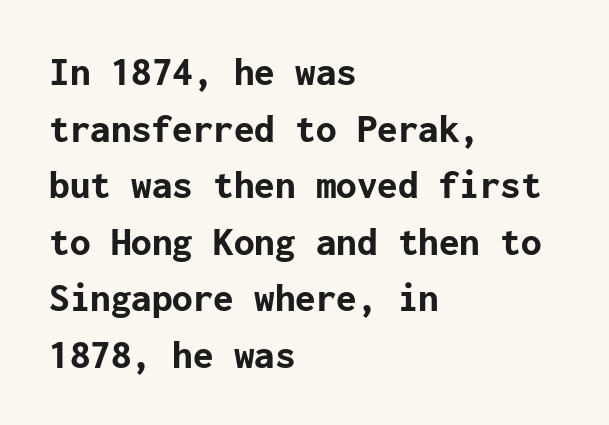
The image shows 41 px bold sans-serif type, upright; set left-aligned, normal line spacing (1.38x), normal letter spacing, not underlined; low stroke contrast and a medium x-height.
